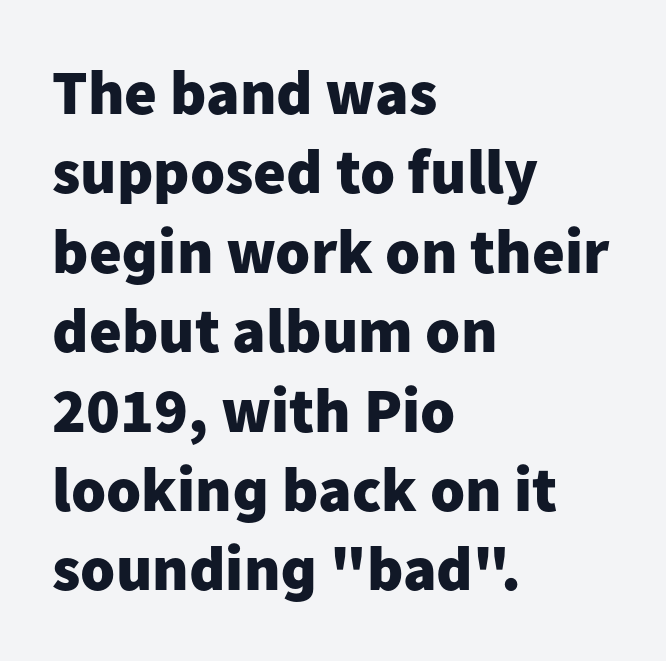
Q: Is the text bold? A: Yes.
Q: Is the text italic (slanted)? A: No, it is upright.
Q: Is the typeface a serif or a sans-serif typeface? A: Sans-serif.
Q: Is the text underlined? A: No.
Q: How is the paragraph aligned? A: Left-aligned.
Q: Is the spacing between letters normal or unusually wide? A: Normal.
Q: Is the spacing between lines tight, normal or loose? A: Normal.
Q: Width (condensed, normal, or wide)? A: Normal.
Q: Stroke contrast? A: Low.
Q: x-height? A: Medium.
Q: Monospaced? A: No.
